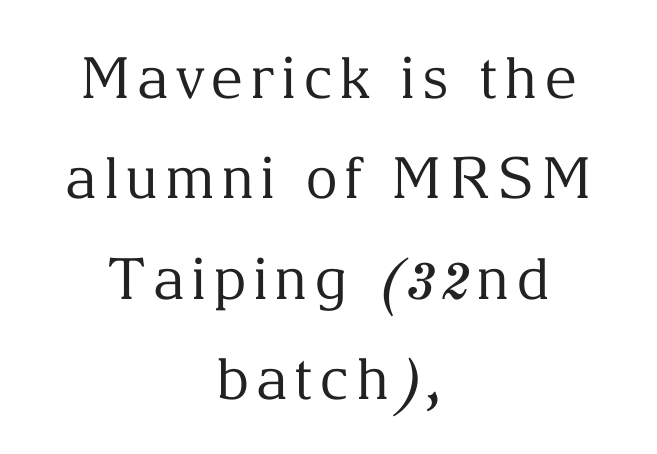
Q: Is the text bold? A: No.
Q: Is the text italic (slanted)? A: No, it is upright.
Q: Is the typeface a serif or a sans-serif typeface? A: Serif.
Q: Is the text underlined? A: No.
Q: How is the paragraph aligned? A: Centered.
Q: Width (condensed, normal, or wide)? A: Normal.
Q: Stroke contrast? A: Medium.
Q: x-height? A: Medium.
Q: Monospaced? A: No.
